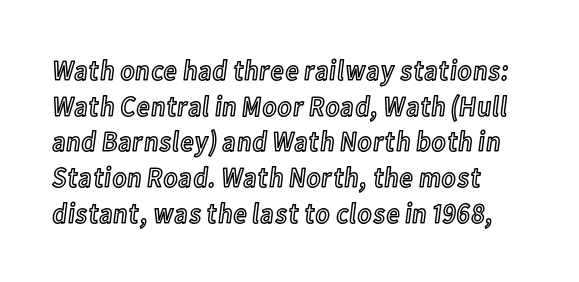
{"width": "condensed", "x_height": "medium", "monospaced": "no", "underline": "no", "align": "left", "line_spacing_ratio": 1.23, "letter_spacing": "normal", "letter_spacing_em": 0.0, "glyph_px": 29}
